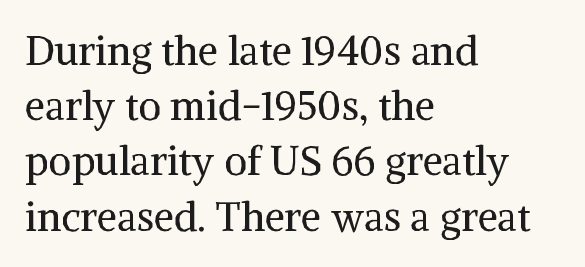
{"serif": "yes", "italic": "no", "bold": "no", "weight": "regular", "width": "normal", "stroke_contrast": "medium", "x_height": "medium", "monospaced": "no", "underline": "no", "align": "left", "line_spacing": "normal", "line_spacing_ratio": 1.38, "letter_spacing": "normal", "letter_spacing_em": 0.0, "glyph_px": 40}
